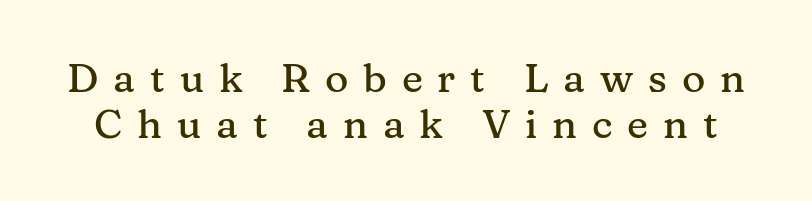
{"serif": "yes", "italic": "no", "width": "normal", "stroke_contrast": "medium", "x_height": "medium", "monospaced": "no", "underline": "no", "line_spacing": "tight", "line_spacing_ratio": 1.15, "letter_spacing": "wide", "letter_spacing_em": 0.37, "glyph_px": 40}
